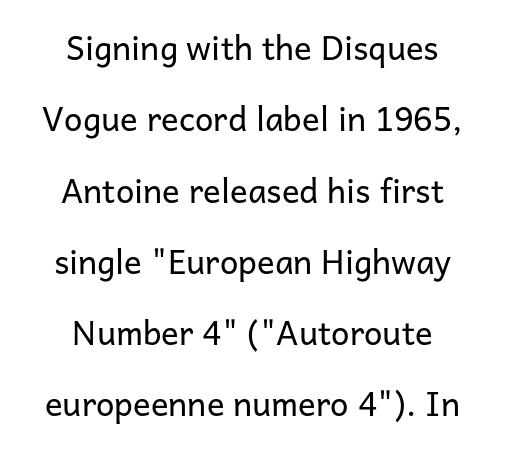
The image shows 33 px regular-weight sans-serif type, upright; set centered, loose line spacing (2.16x), normal letter spacing, not underlined; low stroke contrast and a medium x-height.
